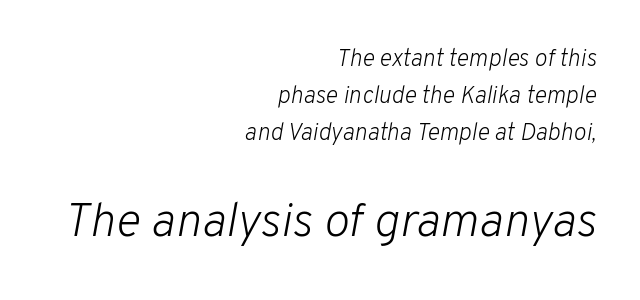
Q: Is the text bold? A: No.
Q: Is the text italic (slanted)? A: Yes, it leans right by about 10 degrees.
Q: Is the text underlined? A: No.
Q: How is the paragraph aligned? A: Right-aligned.
Q: Is the spacing between letters normal or unusually wide? A: Normal.
Q: Is the spacing between lines tight, normal or loose? A: Normal.
Q: Which block of text is set in a larger size, the first (top) or the second (bottom)? A: The second (bottom) one.
Q: Width (condensed, normal, or wide)? A: Normal.
Q: Stroke contrast? A: Low.
Q: x-height? A: Medium.
Q: Monospaced? A: No.
